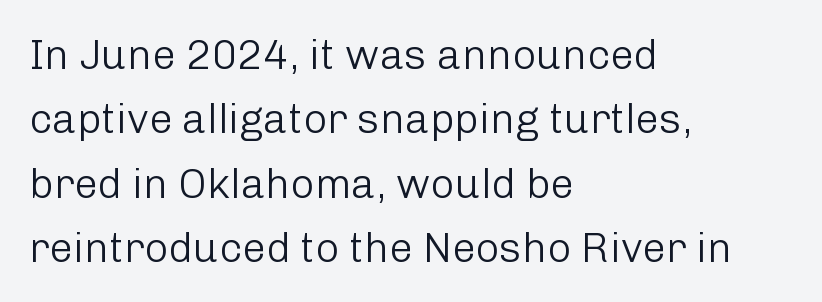
Q: Is the text bold? A: No.
Q: Is the text italic (slanted)? A: No, it is upright.
Q: Is the typeface a serif or a sans-serif typeface? A: Sans-serif.
Q: Is the text underlined? A: No.
Q: How is the paragraph aligned? A: Left-aligned.
Q: Is the spacing between letters normal or unusually wide? A: Normal.
Q: Is the spacing between lines tight, normal or loose? A: Normal.
Q: Width (condensed, normal, or wide)? A: Normal.
Q: Stroke contrast? A: Low.
Q: x-height? A: Medium.
Q: Monospaced? A: No.
